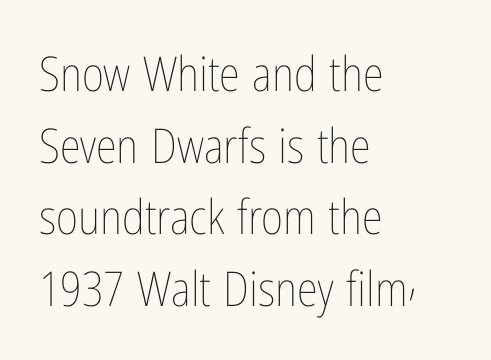
{"italic": "no", "bold": "no", "weight": "thin", "width": "condensed", "stroke_contrast": "low", "x_height": "medium", "monospaced": "no", "underline": "no", "align": "left", "line_spacing": "normal", "line_spacing_ratio": 1.49, "letter_spacing": "normal", "letter_spacing_em": 0.0, "glyph_px": 48}
